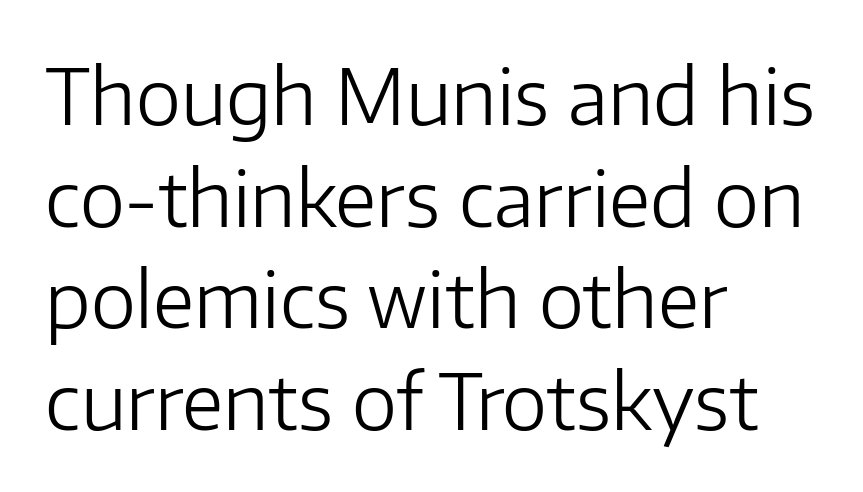
{"serif": "no", "italic": "no", "bold": "no", "weight": "light", "width": "normal", "stroke_contrast": "low", "x_height": "medium", "monospaced": "no", "underline": "no", "align": "left", "line_spacing": "normal", "line_spacing_ratio": 1.32, "letter_spacing": "normal", "letter_spacing_em": 0.0, "glyph_px": 77}
